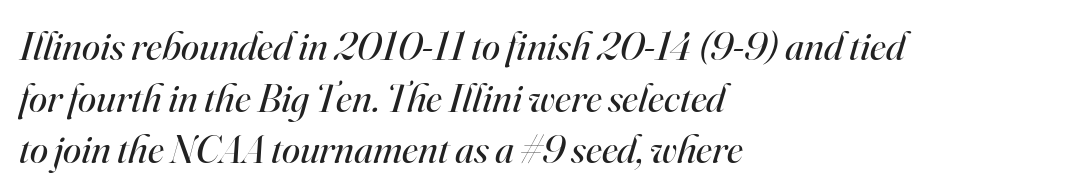
The image shows 41 px regular-weight serif type, italic (leaning right); set left-aligned, normal line spacing (1.26x), normal letter spacing, not underlined; high stroke contrast and a small x-height.
